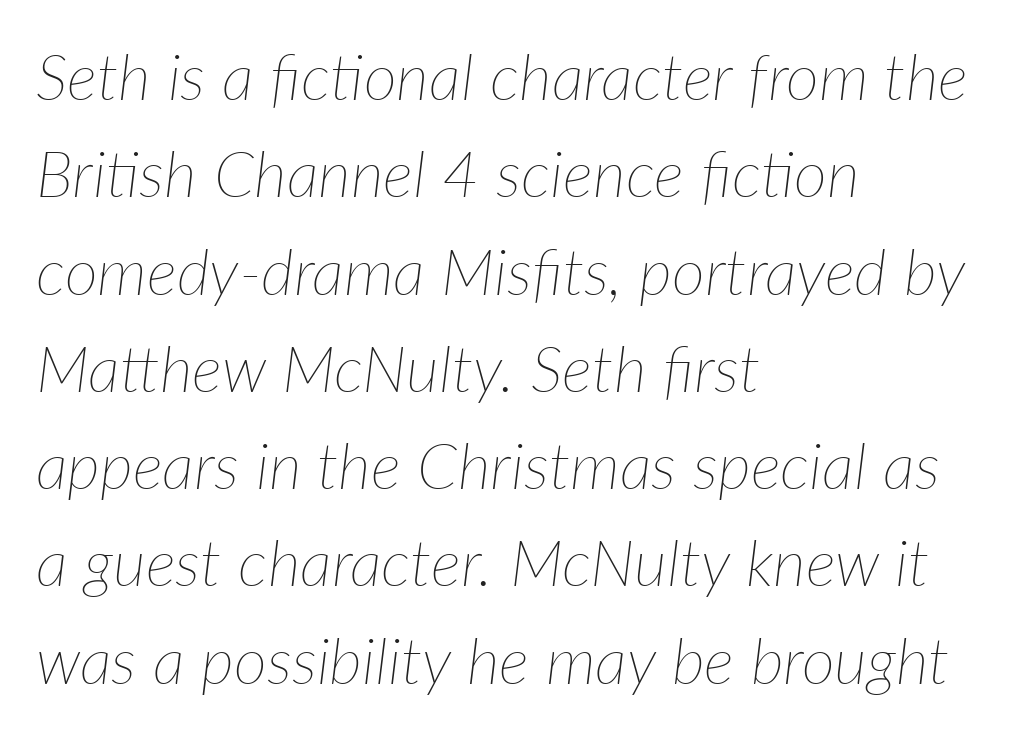
Q: Is the text bold? A: No.
Q: Is the text italic (slanted)? A: Yes, it leans right by about 7 degrees.
Q: Is the text underlined? A: No.
Q: How is the paragraph aligned? A: Left-aligned.
Q: Is the spacing between letters normal or unusually wide? A: Normal.
Q: Is the spacing between lines tight, normal or loose? A: Normal.
Q: Width (condensed, normal, or wide)? A: Normal.
Q: Stroke contrast? A: Low.
Q: x-height? A: Medium.
Q: Monospaced? A: No.
